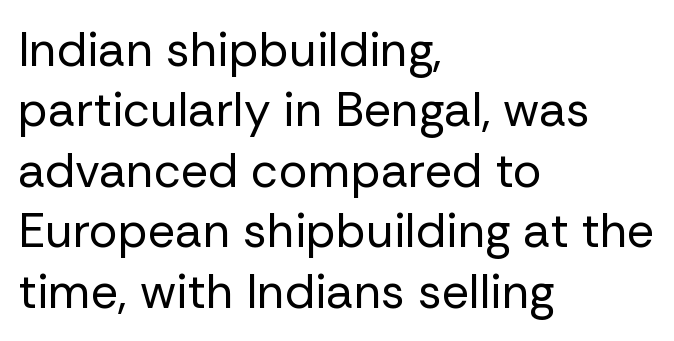
A clean baseline with only descenders dipping below it. You could not count columns in this text — the font is proportionally spaced. This rendering uses left alignment, leaving the right contour irregular. Words appear dense and cohesive because spacing is normal. The designer went with a sans here, leaving each stem footless. Weight: regular or lighter.
